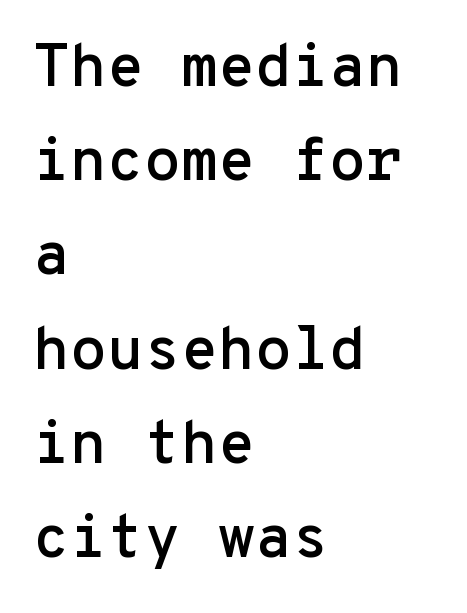
Q: Is the text italic (slanted)? A: No, it is upright.
Q: Is the typeface a serif or a sans-serif typeface? A: Sans-serif.
Q: Is the text underlined? A: No.
Q: How is the paragraph aligned? A: Left-aligned.
Q: Is the spacing between letters normal or unusually wide? A: Normal.
Q: Is the spacing between lines tight, normal or loose? A: Normal.
Q: Width (condensed, normal, or wide)? A: Normal.
Q: Stroke contrast? A: Low.
Q: x-height? A: Medium.
Q: Monospaced? A: Yes.
